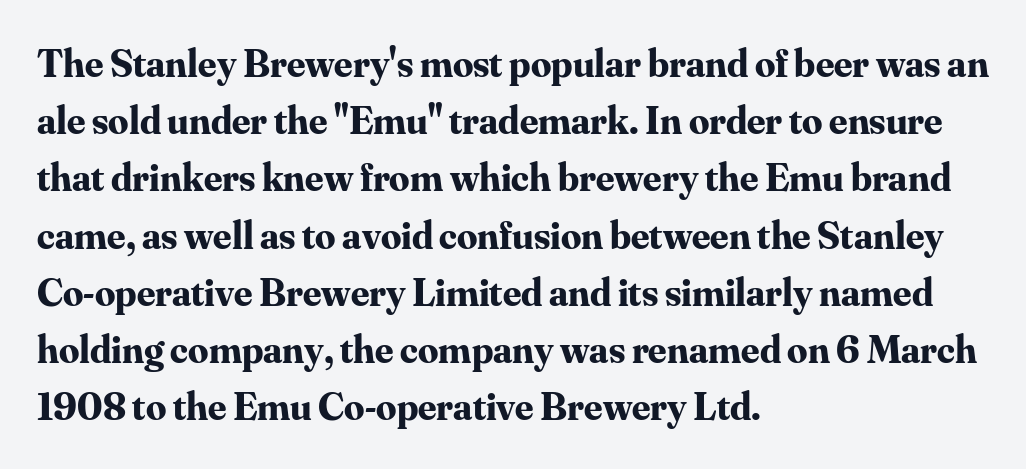
Q: Is the text bold? A: Yes.
Q: Is the text italic (slanted)? A: No, it is upright.
Q: Is the typeface a serif or a sans-serif typeface? A: Serif.
Q: Is the text underlined? A: No.
Q: How is the paragraph aligned? A: Left-aligned.
Q: Is the spacing between letters normal or unusually wide? A: Normal.
Q: Is the spacing between lines tight, normal or loose? A: Normal.
Q: Width (condensed, normal, or wide)? A: Normal.
Q: Stroke contrast? A: Medium.
Q: x-height? A: Small.
Q: Monospaced? A: No.
